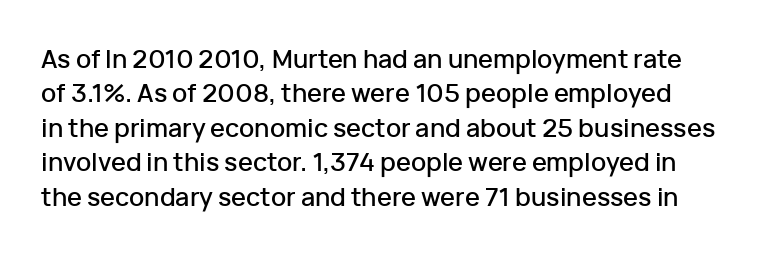
The image shows 25 px text type, upright; set normal line spacing (1.38x), normal letter spacing, not underlined.
